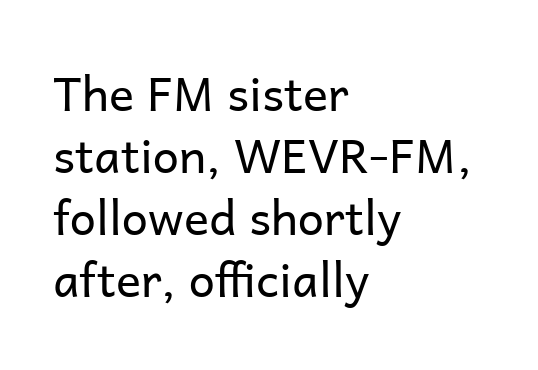
Q: Is the text bold? A: No.
Q: Is the text italic (slanted)? A: No, it is upright.
Q: Is the typeface a serif or a sans-serif typeface? A: Sans-serif.
Q: Is the text underlined? A: No.
Q: How is the paragraph aligned? A: Left-aligned.
Q: Is the spacing between letters normal or unusually wide? A: Normal.
Q: Is the spacing between lines tight, normal or loose? A: Normal.
Q: Width (condensed, normal, or wide)? A: Normal.
Q: Stroke contrast? A: Low.
Q: x-height? A: Medium.
Q: Monospaced? A: No.
